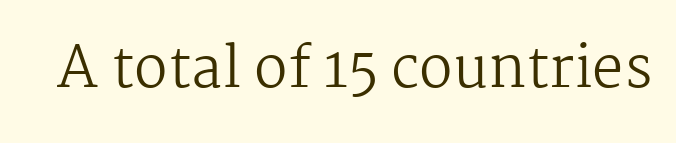
Characters remain perfectly vertical along every line. The designer went with a serif here, giving each stem small feet. This sample uses plain, unmodified letter spacing. Stroke mass is kept to a normal reading level or below. Note the varied advance widths — an 'i' is clearly narrower than an 'm'.
